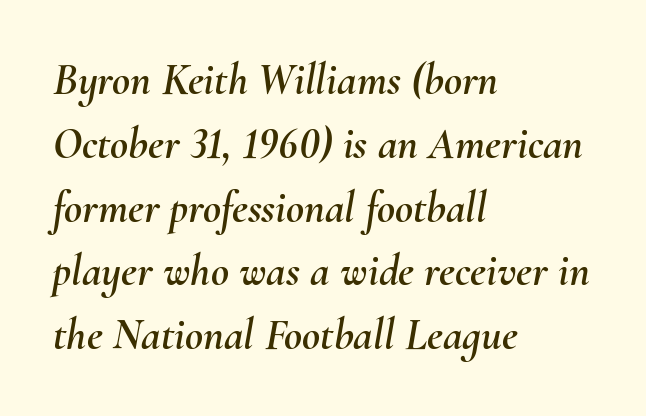
Q: Is the text italic (slanted)? A: Yes, it leans right by about 10 degrees.
Q: Is the text underlined? A: No.
Q: How is the paragraph aligned? A: Left-aligned.
Q: Is the spacing between letters normal or unusually wide? A: Normal.
Q: Is the spacing between lines tight, normal or loose? A: Normal.
Q: Width (condensed, normal, or wide)? A: Normal.
Q: Stroke contrast? A: Medium.
Q: x-height? A: Small.
Q: Monospaced? A: No.
